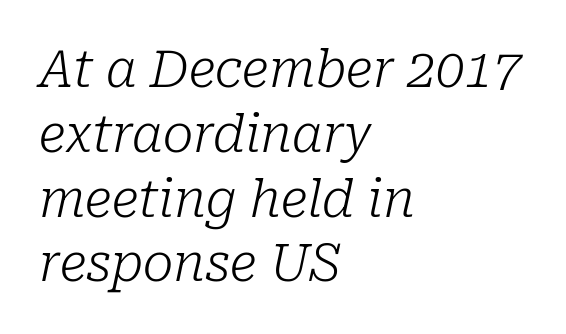
Q: Is the text bold? A: No.
Q: Is the text italic (slanted)? A: Yes, it leans right by about 10 degrees.
Q: Is the typeface a serif or a sans-serif typeface? A: Serif.
Q: Is the text underlined? A: No.
Q: How is the paragraph aligned? A: Left-aligned.
Q: Is the spacing between letters normal or unusually wide? A: Normal.
Q: Is the spacing between lines tight, normal or loose? A: Normal.
Q: Width (condensed, normal, or wide)? A: Normal.
Q: Stroke contrast? A: Low.
Q: x-height? A: Medium.
Q: Monospaced? A: No.
